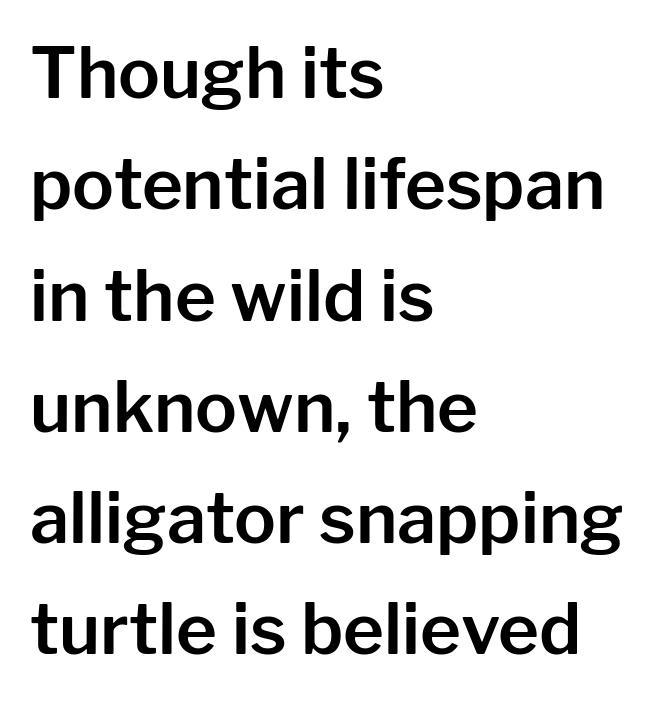
{"serif": "no", "italic": "no", "width": "normal", "stroke_contrast": "low", "x_height": "medium", "monospaced": "no", "underline": "no", "align": "left", "line_spacing": "normal", "line_spacing_ratio": 1.59, "letter_spacing": "normal", "letter_spacing_em": 0.0, "glyph_px": 70}
